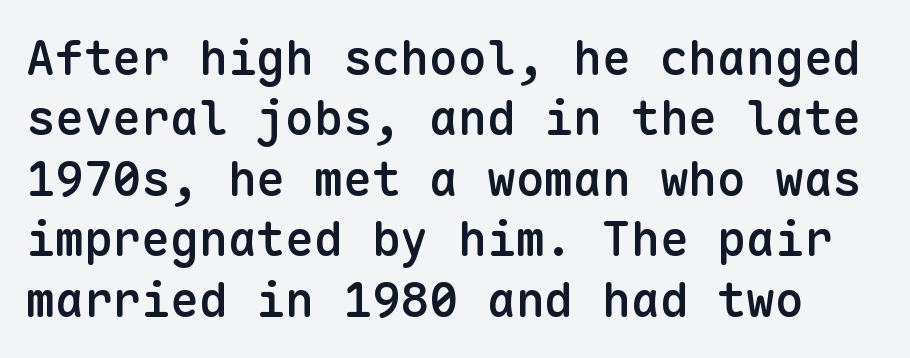
Clear beneath every line of the passage. The letters stand straight up with perfectly vertical stems. A typesetter would call this monospace, since all characters share one set width. The designer left line spacing at the default. The passage shown is typeset with a sans-serif family. Honestly, the letter spacing is just normal — you wouldn't notice it.
